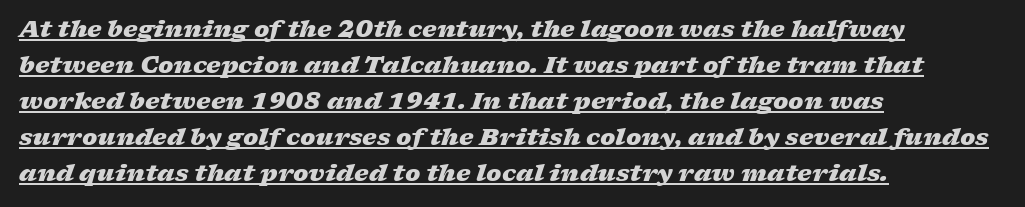
Q: Is the text bold? A: Yes.
Q: Is the text italic (slanted)? A: Yes, it leans right by about 17 degrees.
Q: Is the text underlined? A: Yes.
Q: How is the paragraph aligned? A: Left-aligned.
Q: Is the spacing between letters normal or unusually wide? A: Normal.
Q: Is the spacing between lines tight, normal or loose? A: Normal.
